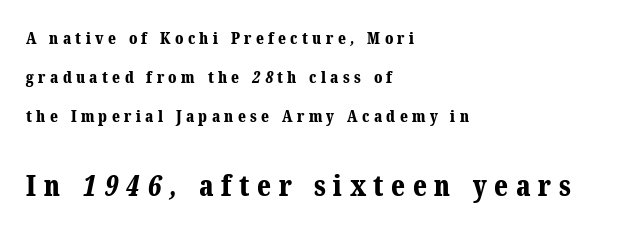
{"serif": "yes", "bold": "yes", "weight": "bold", "width": "normal", "stroke_contrast": "medium", "x_height": "medium", "monospaced": "no", "underline": "no", "align": "left", "line_spacing": "loose", "line_spacing_ratio": 2.44, "letter_spacing": "wide", "letter_spacing_em": 0.27, "larger_block": "second", "size_ratio": 1.75, "glyph_px": 28}
